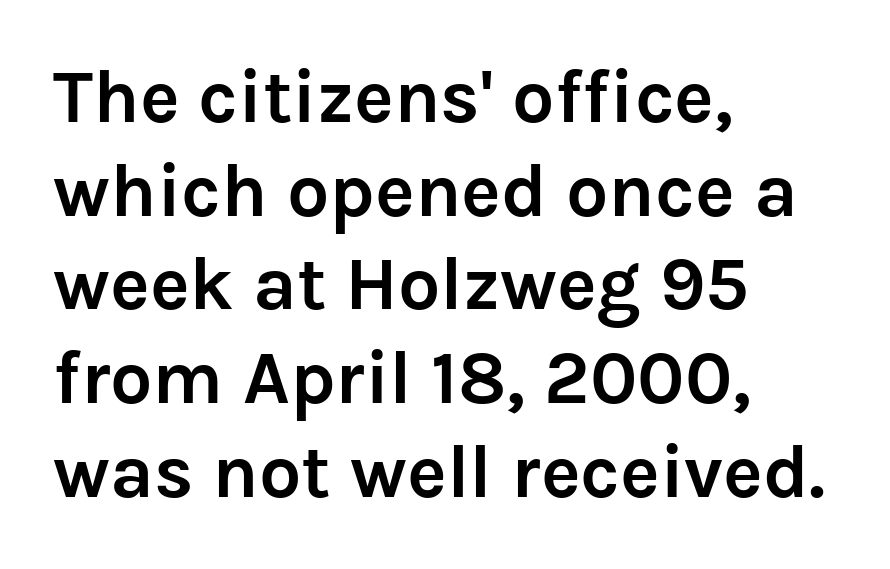
The image shows 75 px semibold sans-serif type, upright; set left-aligned, normal line spacing (1.25x), normal letter spacing, not underlined; low stroke contrast and a medium x-height.
